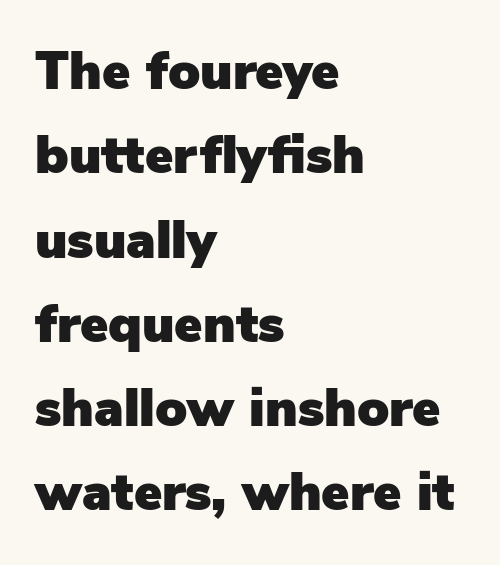
Words appear dense and cohesive because spacing is normal. Interline gaps are of average width in this sample. Only glyphs here, with clear space below each row. Ordinary non-slanted type is in use. This sample is left-justified, so line endings fall wherever the words run out.
